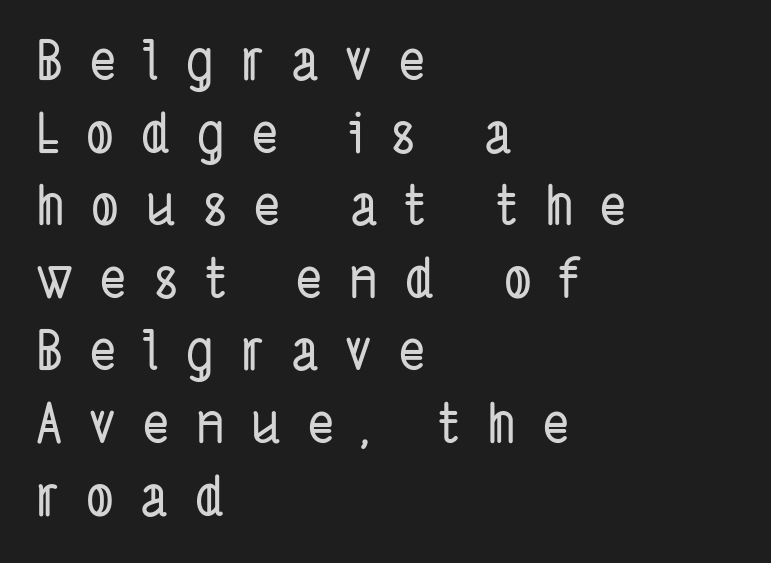
Q: Is the typeface a serif or a sans-serif typeface? A: Sans-serif.
Q: Is the text underlined? A: No.
Q: How is the paragraph aligned? A: Left-aligned.
Q: Is the spacing between letters normal or unusually wide? A: Unusually wide.
Q: Is the spacing between lines tight, normal or loose? A: Normal.
Q: Width (condensed, normal, or wide)? A: Condensed.
Q: Stroke contrast? A: Low.
Q: x-height? A: Medium.
Q: Monospaced? A: No.
